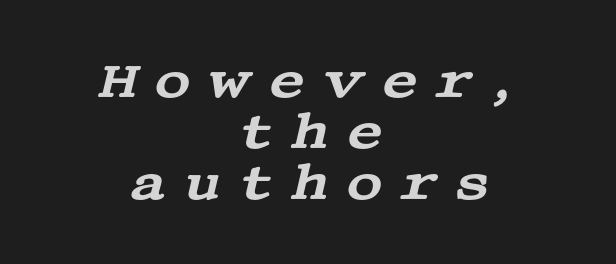
Lines of text with bare space underneath. Summary of vertical rhythm: compact, with narrow interline spacing. Does the lettering tilt? It does — this is italic. The typeface chosen for these lines features serifs. This rendering widens character spacing well past its baseline value.
